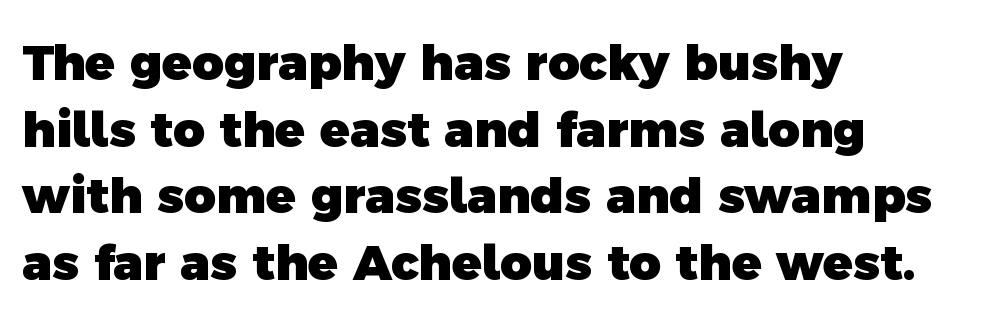
The image shows 49 px heavy sans-serif type; set left-aligned, normal line spacing (1.36x), normal letter spacing, not underlined; a medium x-height.
